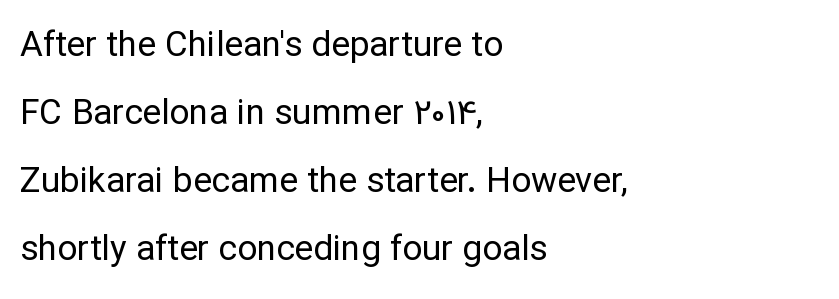
The image shows 35 px regular-weight sans-serif type, upright; set left-aligned, loose line spacing (1.94x), normal letter spacing, not underlined; low stroke contrast and a medium x-height.
